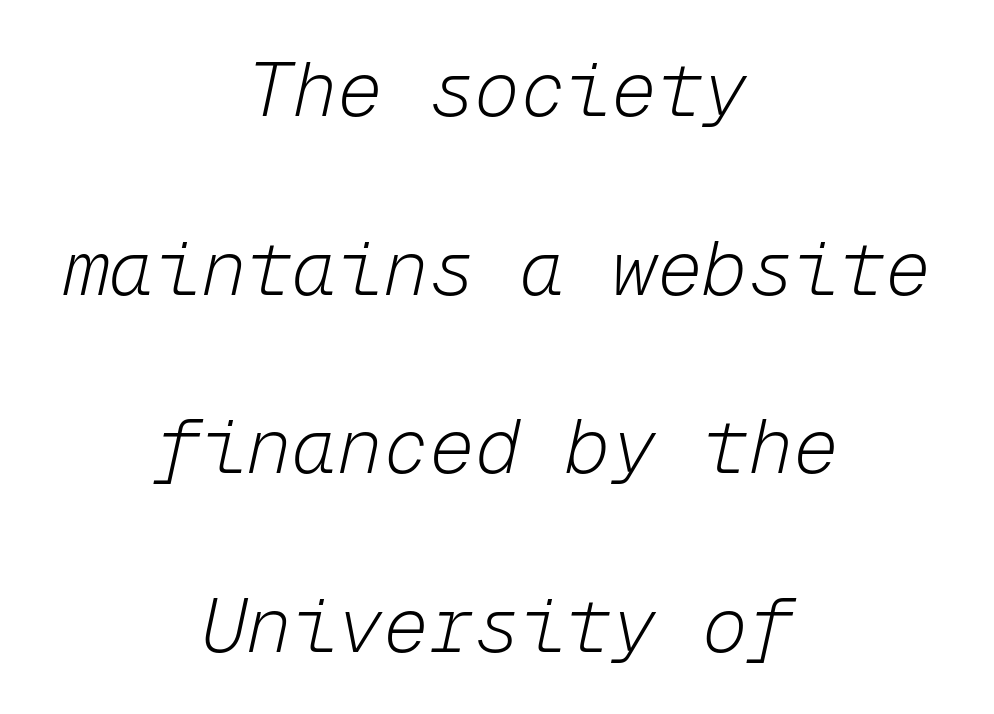
{"italic": "yes", "lean": "right", "slant_degrees": 12, "bold": "no", "weight": "light", "width": "normal", "stroke_contrast": "low", "x_height": "medium", "monospaced": "yes", "underline": "no", "align": "center", "line_spacing": "loose", "line_spacing_ratio": 2.35, "letter_spacing": "normal", "letter_spacing_em": 0.0, "glyph_px": 76}
